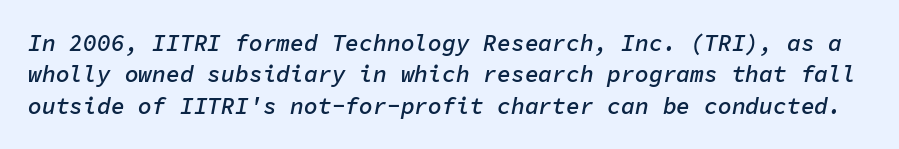
Q: Is the text bold? A: Semi-bold.
Q: Is the text italic (slanted)? A: Yes, it leans right by about 11 degrees.
Q: Is the text underlined? A: No.
Q: Is the spacing between letters normal or unusually wide? A: Normal.
Q: Is the spacing between lines tight, normal or loose? A: Normal.
